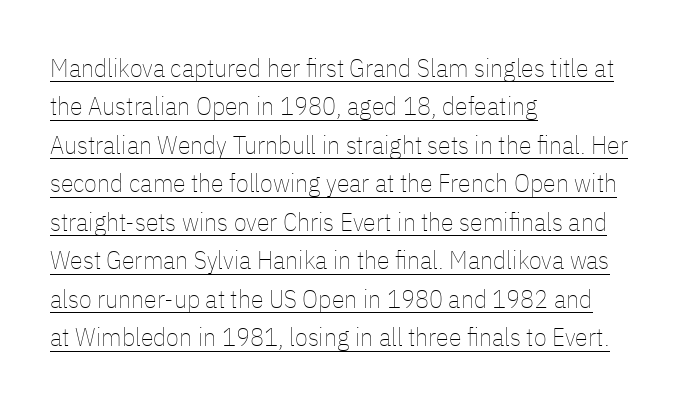
The image shows 26 px text type, upright; set left-aligned, normal line spacing (1.48x), normal letter spacing, underlined.
